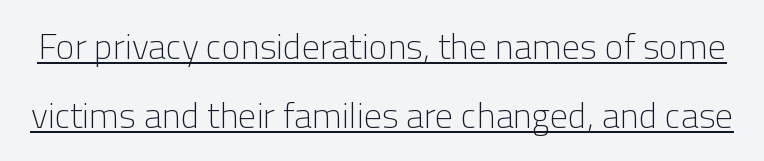
Q: Is the text bold? A: No.
Q: Is the text italic (slanted)? A: No, it is upright.
Q: Is the typeface a serif or a sans-serif typeface? A: Sans-serif.
Q: Is the text underlined? A: Yes.
Q: Is the spacing between letters normal or unusually wide? A: Normal.
Q: Is the spacing between lines tight, normal or loose? A: Loose.
Q: Width (condensed, normal, or wide)? A: Normal.
Q: Stroke contrast? A: Low.
Q: x-height? A: Medium.
Q: Monospaced? A: No.
